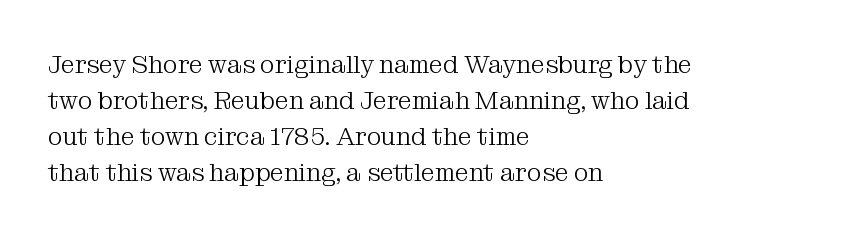
The rendering anchors every line to the left-hand side. Words appear dense and cohesive because spacing is normal. Does the leading feel generous? No, just average. A quiet, ordinary-to-light weight characterises the typeface.
